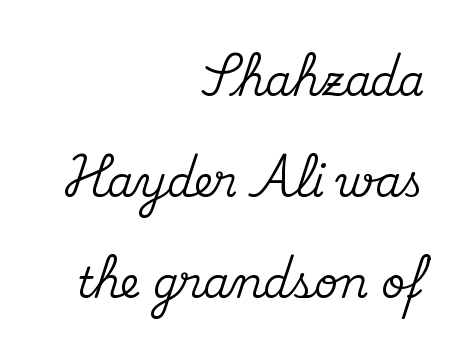
Q: Is the text italic (slanted)? A: Yes.
Q: Is the typeface a serif or a sans-serif typeface? A: Serif.
Q: Is the text underlined? A: No.
Q: How is the paragraph aligned? A: Right-aligned.
Q: Is the spacing between letters normal or unusually wide? A: Normal.
Q: Is the spacing between lines tight, normal or loose? A: Loose.
Q: Width (condensed, normal, or wide)? A: Normal.
Q: Stroke contrast? A: Medium.
Q: x-height? A: Small.
Q: Monospaced? A: No.
